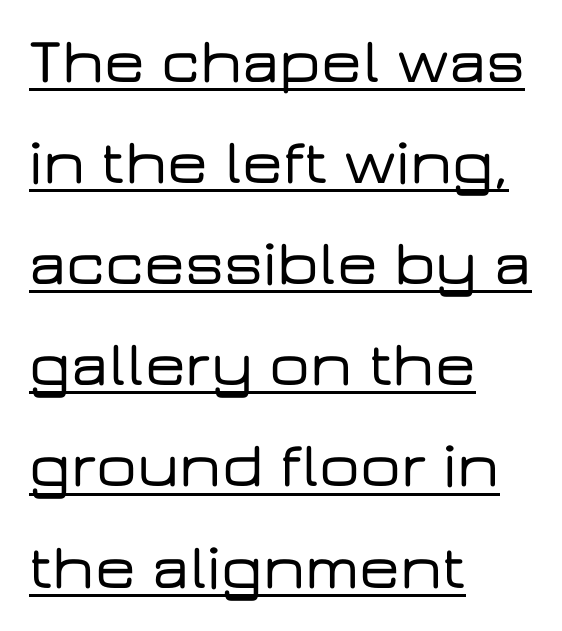
The image shows 64 px wide sans-serif type, upright; set left-aligned, normal line spacing (1.58x), normal letter spacing, underlined; low stroke contrast and a medium x-height.
